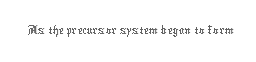
The image shows 29 px thin type, upright; set normal letter spacing, not underlined; low stroke contrast and a medium x-height.
